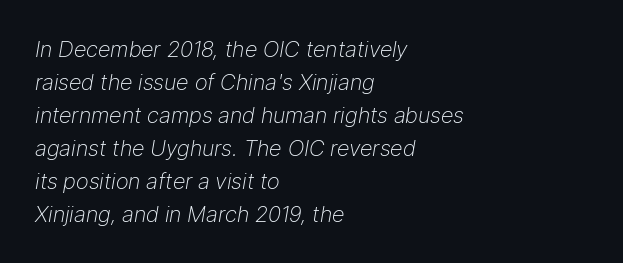
{"italic": "yes", "lean": "right", "slant_degrees": 9, "bold": "no", "underline": "no", "align": "left", "line_spacing": "normal", "line_spacing_ratio": 1.5, "letter_spacing": "normal", "letter_spacing_em": 0.0, "glyph_px": 22}
